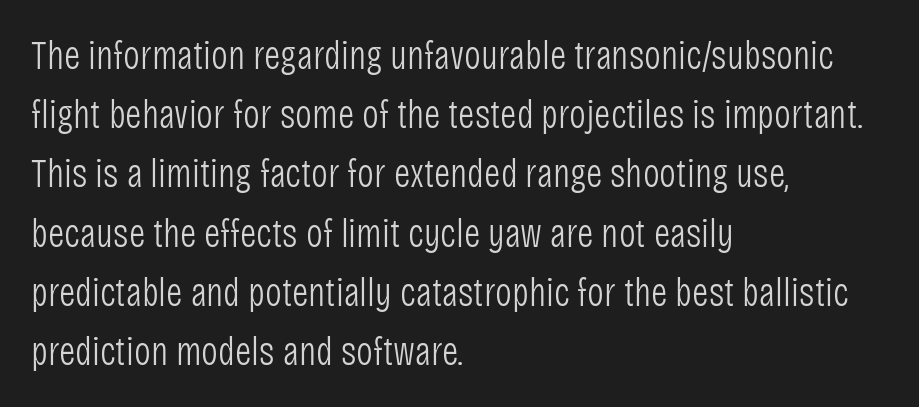
The typeface chosen for these lines omits serifs. The specimen omits any rule beneath the text block's lines. A typesetter would call this proportional, since set widths differ per character. A typesetter would mark this as roman, not italic. Stems and bowls with no extra thickness — not bold.
